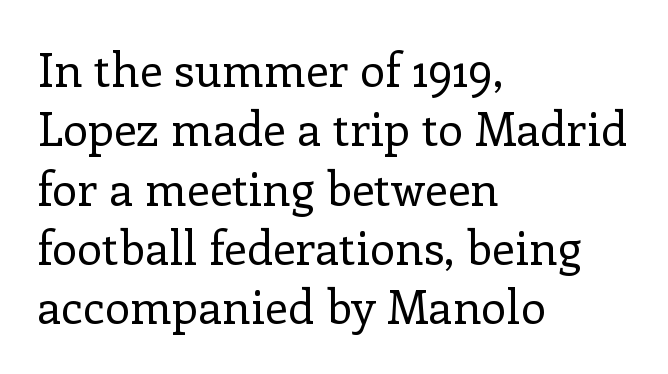
{"serif": "yes", "italic": "no", "bold": "no", "weight": "regular", "width": "normal", "stroke_contrast": "low", "x_height": "medium", "monospaced": "no", "underline": "no", "align": "left", "line_spacing": "normal", "line_spacing_ratio": 1.29, "letter_spacing": "normal", "letter_spacing_em": 0.0, "glyph_px": 46}
